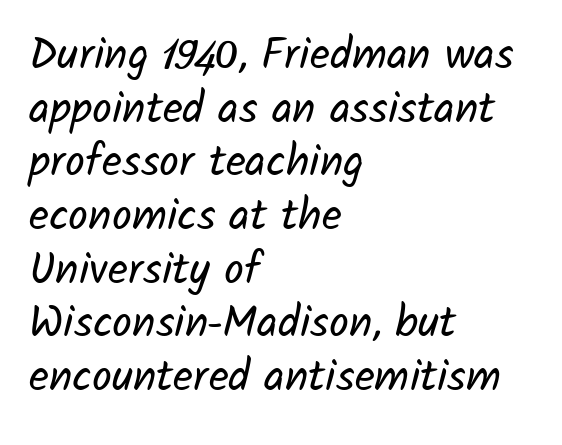
{"serif": "no", "bold": "no", "weight": "regular", "width": "normal", "stroke_contrast": "low", "x_height": "medium", "monospaced": "no", "underline": "no", "align": "left", "line_spacing_ratio": 1.22, "letter_spacing": "normal", "letter_spacing_em": 0.0, "glyph_px": 44}
